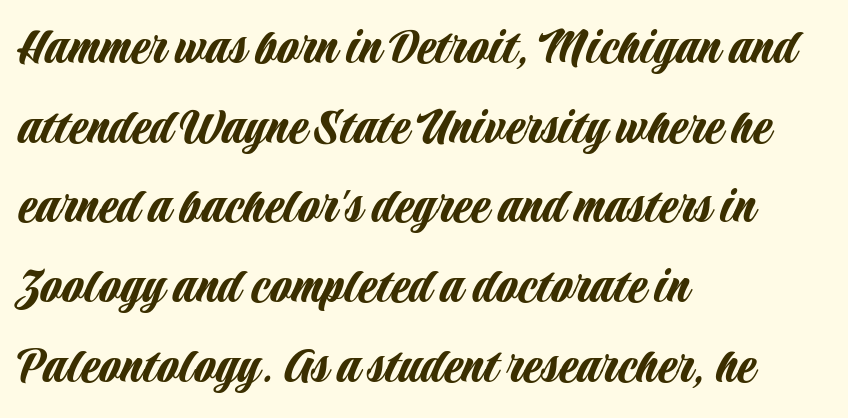
In CSS terms this would be text-align: left. Nothing unusual about the tracking: characters are spaced as the font intends. The typeface chosen for these lines omits serifs. Only glyphs here, with clear space below each row. You could not count columns in this text — the font is proportionally spaced.
